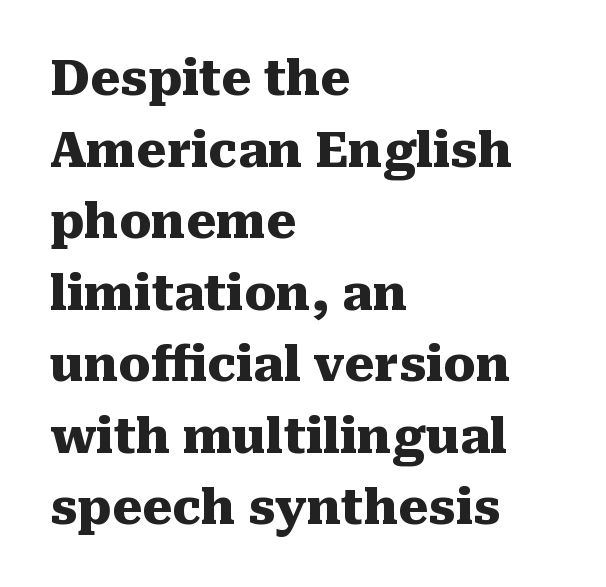
The image shows 48 px heavy serif type, upright; set left-aligned, normal line spacing (1.49x), normal letter spacing, not underlined; medium stroke contrast and a medium x-height.
